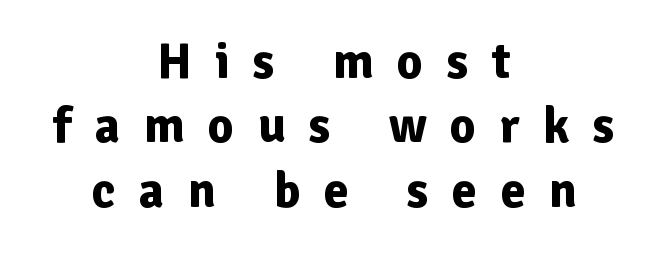
Q: Is the text bold? A: Yes.
Q: Is the text italic (slanted)? A: No, it is upright.
Q: Is the typeface a serif or a sans-serif typeface? A: Sans-serif.
Q: Is the text underlined? A: No.
Q: How is the paragraph aligned? A: Centered.
Q: Is the spacing between letters normal or unusually wide? A: Unusually wide.
Q: Is the spacing between lines tight, normal or loose? A: Normal.
Q: Width (condensed, normal, or wide)? A: Normal.
Q: Stroke contrast? A: Low.
Q: x-height? A: Medium.
Q: Monospaced? A: No.
